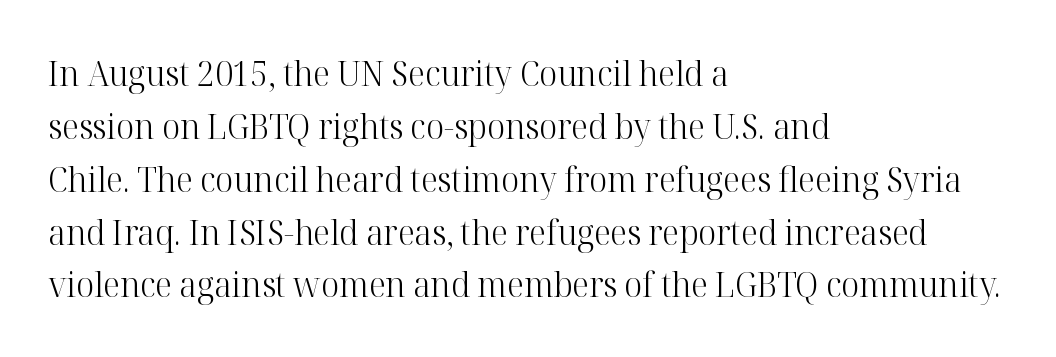
The image shows 35 px light serif type, upright; set left-aligned, normal line spacing (1.51x), normal letter spacing, not underlined; high stroke contrast and a medium x-height.
